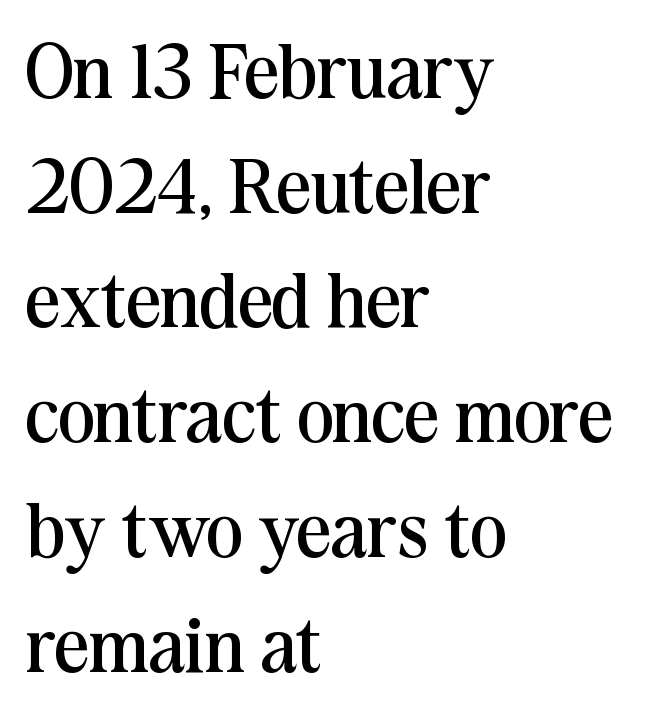
Q: Is the text bold? A: No.
Q: Is the text italic (slanted)? A: No, it is upright.
Q: Is the typeface a serif or a sans-serif typeface? A: Serif.
Q: Is the text underlined? A: No.
Q: How is the paragraph aligned? A: Left-aligned.
Q: Is the spacing between letters normal or unusually wide? A: Normal.
Q: Is the spacing between lines tight, normal or loose? A: Normal.
Q: Width (condensed, normal, or wide)? A: Normal.
Q: Stroke contrast? A: Medium.
Q: x-height? A: Medium.
Q: Monospaced? A: No.
